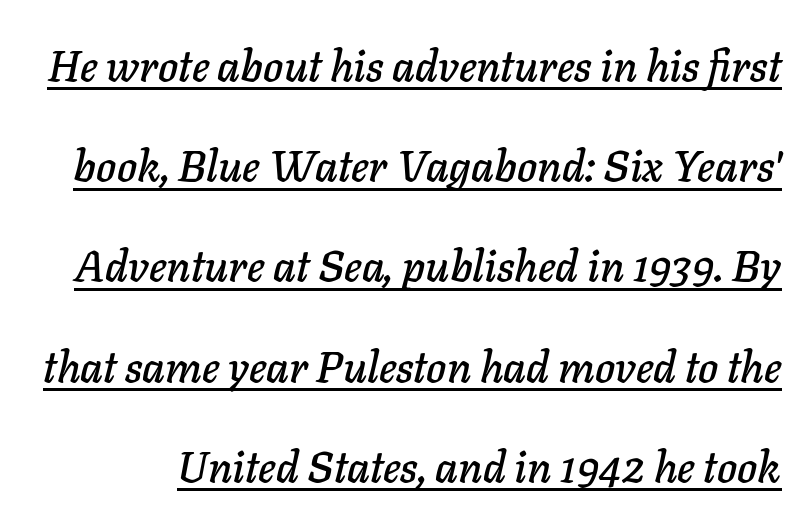
{"italic": "yes", "lean": "right", "slant_degrees": 11, "width": "normal", "stroke_contrast": "low", "x_height": "medium", "monospaced": "no", "underline": "yes", "line_spacing": "loose", "line_spacing_ratio": 2.33, "letter_spacing": "normal", "letter_spacing_em": 0.0, "glyph_px": 43}
